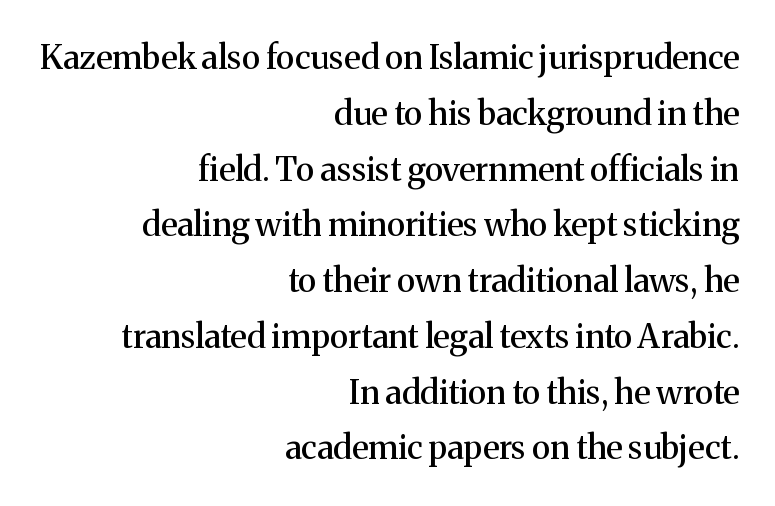
The image shows 33 px serif type, upright; set right-aligned, normal line spacing (1.69x), normal letter spacing, not underlined; medium stroke contrast and a medium x-height.
